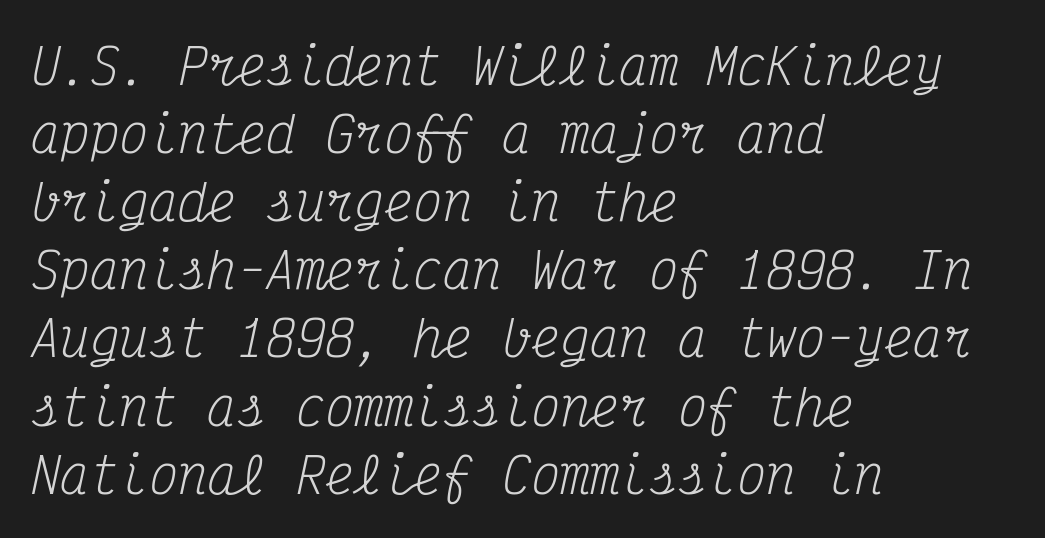
Here the designer chose a console-style face with uniform glyph widths. Typographically, this falls in the serif category. Interline gaps are of average width in this sample. Emphasis-style slanted type is in use. A light-to-regular cut is what we see here. Students, note that the glyphs here touch the page at normal intervals.
